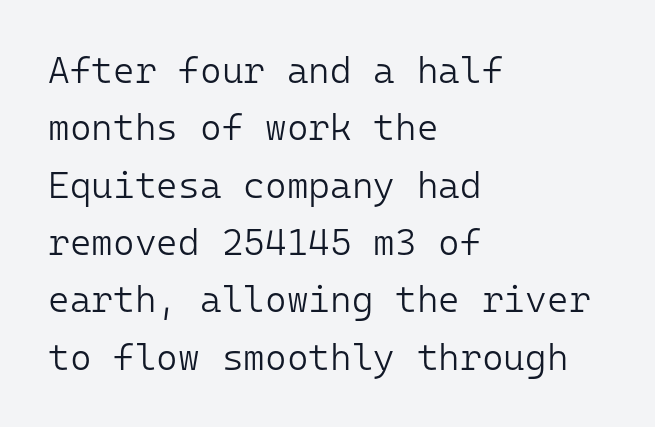
{"serif": "no", "italic": "no", "bold": "no", "weight": "light", "width": "normal", "stroke_contrast": "low", "x_height": "medium", "monospaced": "yes", "underline": "no", "align": "left", "line_spacing": "normal", "line_spacing_ratio": 1.55, "letter_spacing": "normal", "letter_spacing_em": 0.0, "glyph_px": 37}
